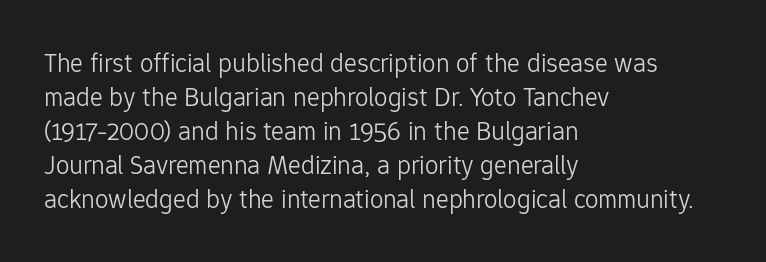
Vertically, the passage feels balanced, rows spaced as you'd expect. The strip under each line holds only bare page. Weight: in the light-to-regular range. Glyph-to-glyph distance matches everyday printed text.
